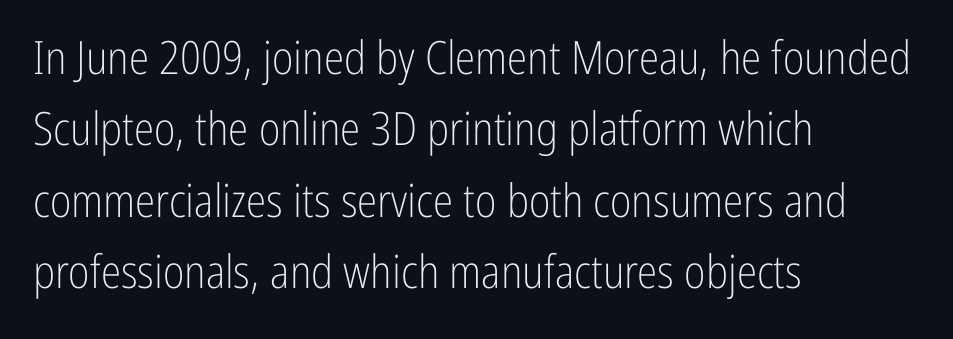
The image shows 46 px light, condensed sans-serif type, upright; set left-aligned, normal line spacing (1.55x), normal letter spacing, not underlined; low stroke contrast and a medium x-height.
